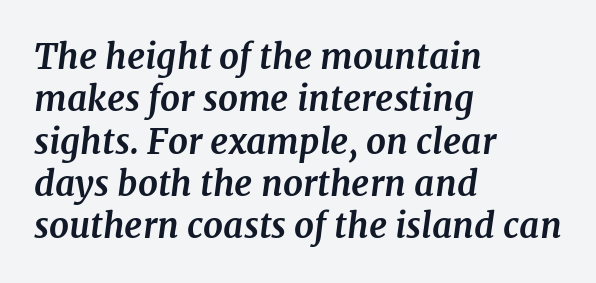
The image shows 35 px bold serif type, italic (leaning right); set left-aligned, line spacing 1.21x, normal letter spacing, not underlined; medium stroke contrast and a medium x-height.
